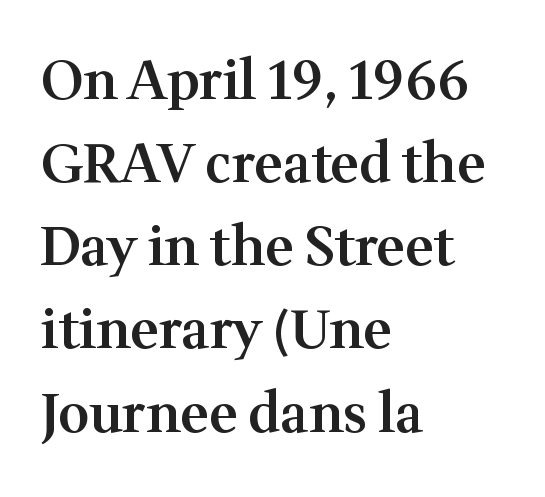
Regular leading. Character widths vary here, with narrow letters taking less room than wide ones. Glyph-to-glyph distance matches everyday printed text. Type without underlining. Does the copy run flush right? No — it runs flush left. The rendering uses a semibold face; strokes are thickened but not to full bold.
